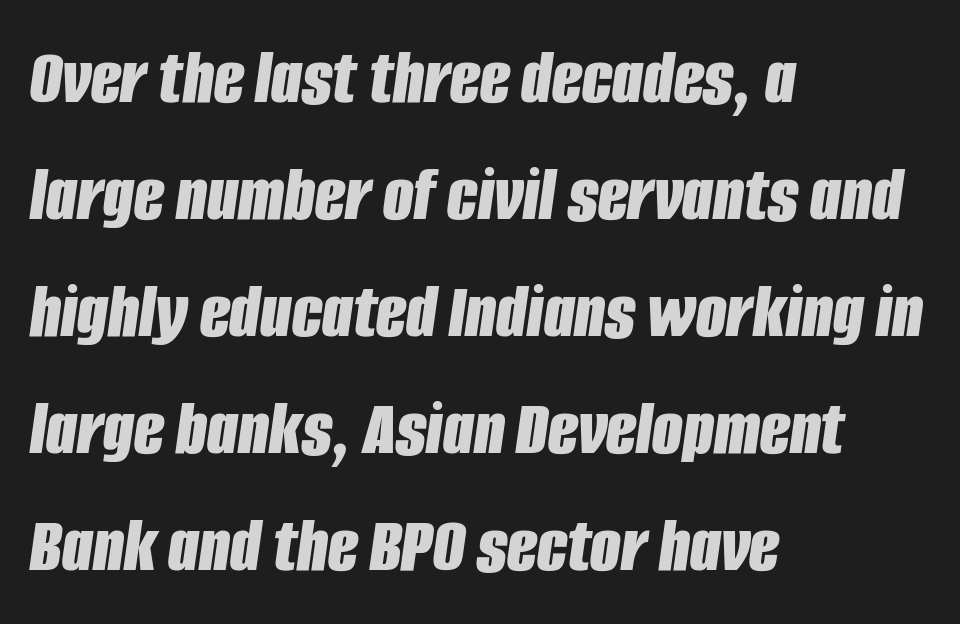
The image shows 79 px bold, condensed type, italic (leaning right); set left-aligned, normal line spacing (1.48x), normal letter spacing, not underlined; low stroke contrast and a large x-height.
